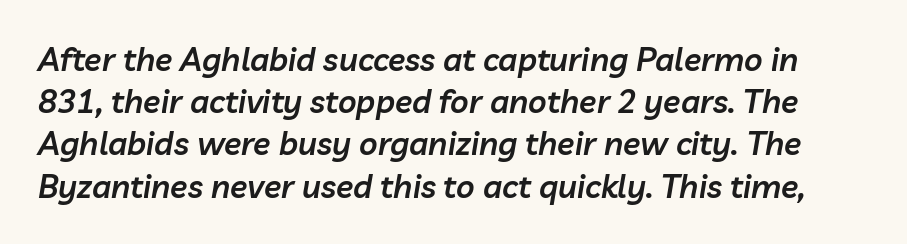
{"italic": "yes", "lean": "right", "slant_degrees": 10, "bold": "semi", "weight": "semibold", "width": "normal", "stroke_contrast": "low", "x_height": "medium", "monospaced": "no", "underline": "no", "line_spacing": "normal", "line_spacing_ratio": 1.32, "letter_spacing": "normal", "letter_spacing_em": 0.0, "glyph_px": 32}
